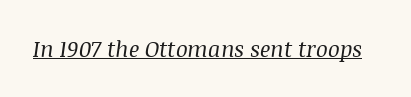
Q: Is the text bold? A: No.
Q: Is the text italic (slanted)? A: Yes, it leans right by about 8 degrees.
Q: Is the text underlined? A: Yes.
Q: Is the spacing between letters normal or unusually wide? A: Normal.
